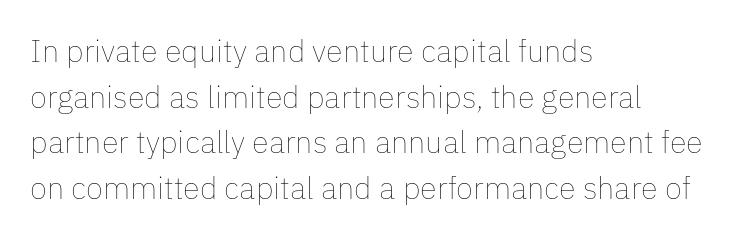
The image shows 31 px thin type, upright; set left-aligned, normal line spacing (1.47x), normal letter spacing, not underlined; low stroke contrast and a medium x-height.
